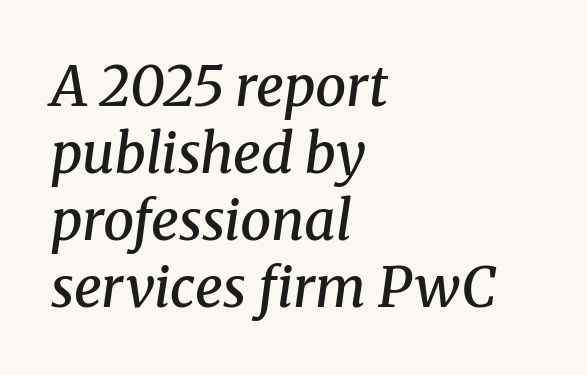
Notice how the stems are inclined rather than vertical — that's the hallmark of italics. Compared with a centered layout, this one pins lines to the left instead. The type family on display is of the serif kind. Anything drawn beneath the words? Only blank space. Looks like regular typesetting: each glyph gets only the width it needs. Students, this is semibold: more ink than regular, less than bold.
